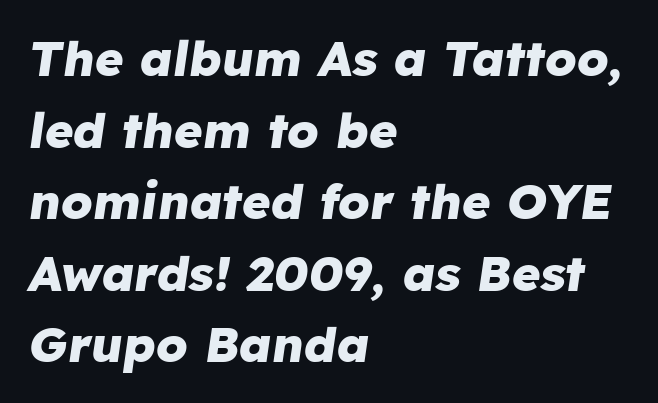
The image shows 49 px heavy type, italic (leaning right); set left-aligned, normal line spacing (1.46x), normal letter spacing, not underlined; low stroke contrast and a medium x-height.
